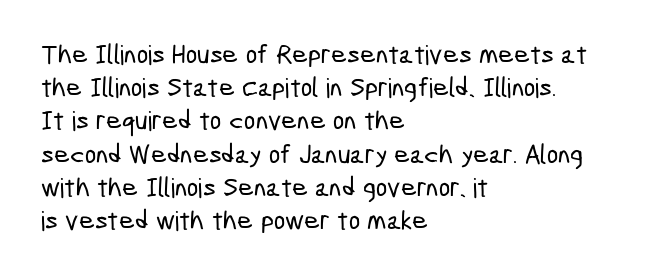
The face used here is rendered with its standard letterfit. Descender tails drop into unmarked territory. The setting favours the left margin, as ordinary paragraphs usually do.
